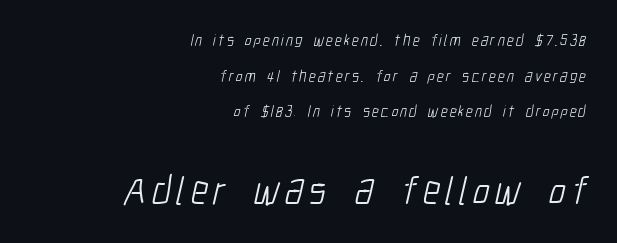
{"serif": "no", "bold": "no", "weight": "light", "width": "condensed", "stroke_contrast": "low", "x_height": "medium", "monospaced": "no", "underline": "no", "align": "right", "line_spacing": "loose", "line_spacing_ratio": 2.22, "larger_block": "second", "size_ratio": 2.5, "glyph_px": 40}
